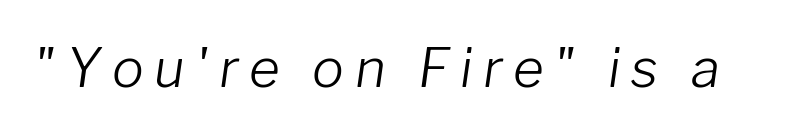
{"italic": "yes", "lean": "right", "slant_degrees": 8, "bold": "no", "weight": "light", "width": "normal", "stroke_contrast": "low", "x_height": "medium", "monospaced": "no", "underline": "no", "letter_spacing": "wide", "letter_spacing_em": 0.2, "glyph_px": 53}
